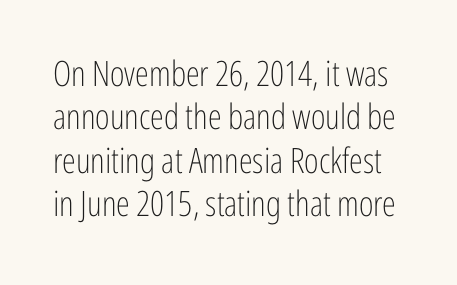
{"serif": "no", "italic": "no", "bold": "no", "weight": "light", "width": "condensed", "stroke_contrast": "low", "x_height": "medium", "monospaced": "no", "underline": "no", "line_spacing_ratio": 1.24, "letter_spacing": "normal", "letter_spacing_em": 0.0, "glyph_px": 35}
